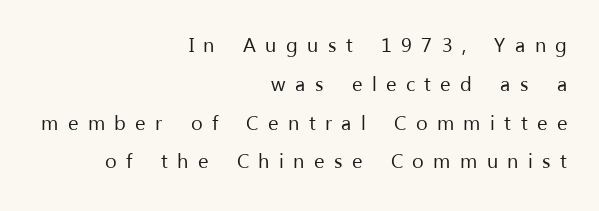
{"italic": "no", "bold": "no", "underline": "no", "align": "right", "line_spacing": "loose", "line_spacing_ratio": 1.94, "letter_spacing": "wide", "letter_spacing_em": 0.47, "glyph_px": 20}
